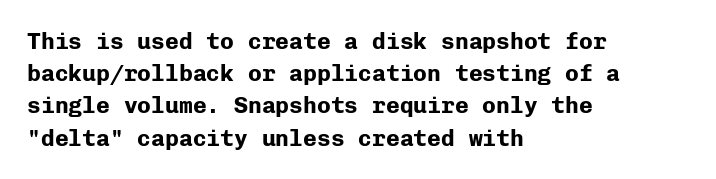
{"italic": "no", "bold": "yes", "underline": "no", "align": "left", "line_spacing": "normal", "line_spacing_ratio": 1.4, "letter_spacing": "normal", "letter_spacing_em": 0.0, "glyph_px": 23}
